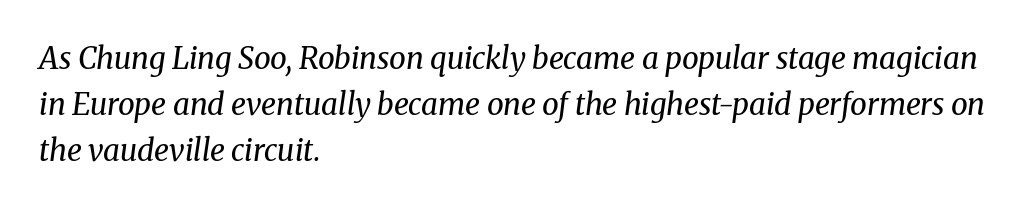
Q: Is the text bold? A: No.
Q: Is the text italic (slanted)? A: Yes, it leans right by about 8 degrees.
Q: Is the typeface a serif or a sans-serif typeface? A: Serif.
Q: Is the text underlined? A: No.
Q: How is the paragraph aligned? A: Left-aligned.
Q: Is the spacing between letters normal or unusually wide? A: Normal.
Q: Is the spacing between lines tight, normal or loose? A: Normal.
Q: Width (condensed, normal, or wide)? A: Normal.
Q: Stroke contrast? A: Medium.
Q: x-height? A: Medium.
Q: Monospaced? A: No.
